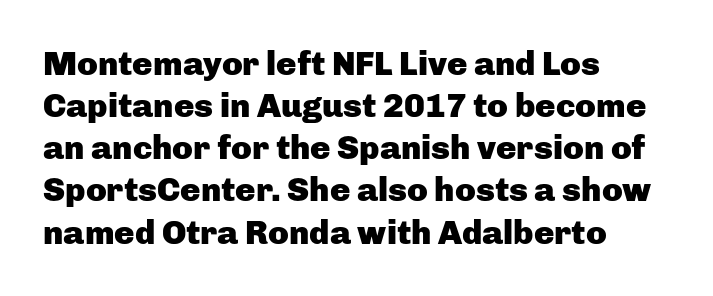
The image shows 34 px heavy sans-serif type, upright; set left-aligned, line spacing 1.24x, normal letter spacing, not underlined; low stroke contrast and a medium x-height.
